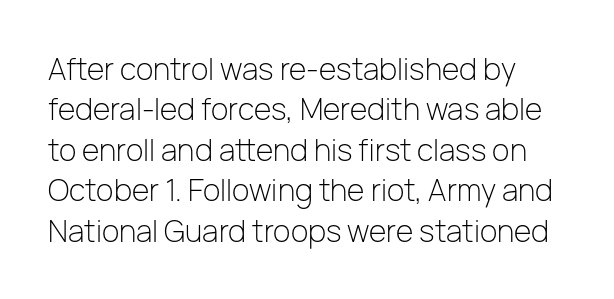
{"serif": "no", "italic": "no", "bold": "no", "weight": "light", "width": "normal", "stroke_contrast": "low", "x_height": "medium", "monospaced": "no", "underline": "no", "line_spacing": "normal", "line_spacing_ratio": 1.35, "letter_spacing": "normal", "letter_spacing_em": 0.0, "glyph_px": 30}
